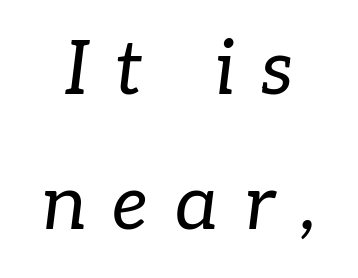
Q: Is the text bold? A: No.
Q: Is the text italic (slanted)? A: Yes, it leans right by about 7 degrees.
Q: Is the typeface a serif or a sans-serif typeface? A: Serif.
Q: Is the text underlined? A: No.
Q: How is the paragraph aligned? A: Centered.
Q: Is the spacing between letters normal or unusually wide? A: Unusually wide.
Q: Width (condensed, normal, or wide)? A: Normal.
Q: Stroke contrast? A: Low.
Q: x-height? A: Medium.
Q: Monospaced? A: No.
